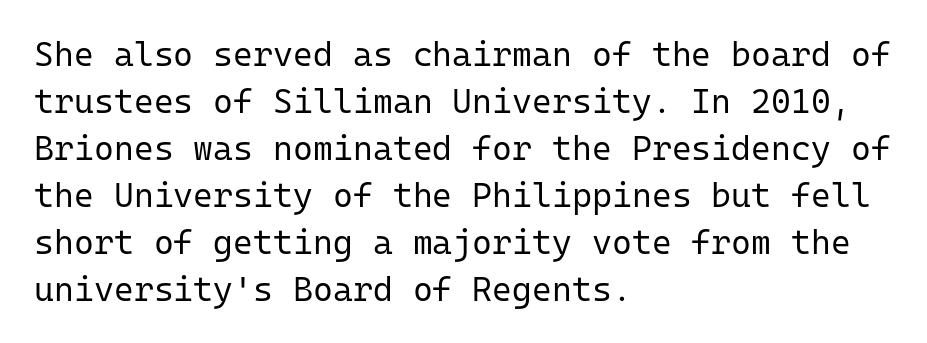
The image shows 34 px regular-weight sans-serif type, upright, monospaced; set left-aligned, normal line spacing (1.38x), normal letter spacing, not underlined; low stroke contrast and a medium x-height.
